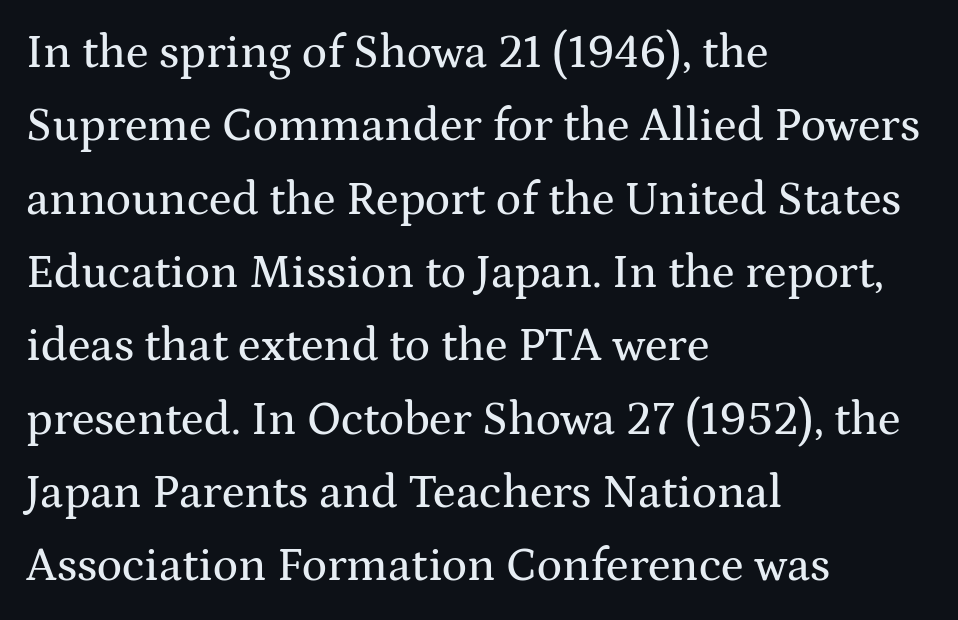
The typeface chosen for these lines features serifs. The text block is weighted toward the left margin, trailing off unevenly rightward. The letters advance in unequal steps, a hallmark of proportional type. Line spacing here is normal. Vertical strokes here are truly vertical.
